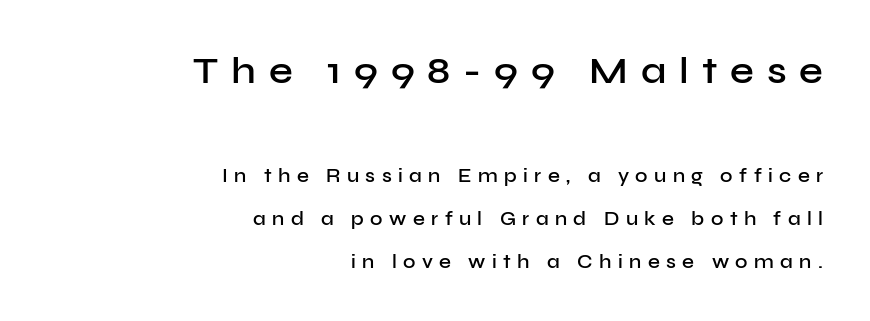
The image shows 38 px semibold sans-serif type, upright; set right-aligned, loose line spacing (2.27x), unusually wide letter spacing (+0.34 em), not underlined; the first (top) block is 2.0x larger; low stroke contrast and a medium x-height.
